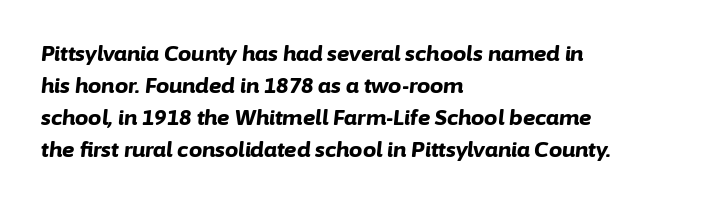
The rag falls on the right side of this text block. A bare baseline throughout the passage. You'd pick this weight for a headline — it's a proper bold. Quick note: italic. Words appear dense and cohesive because spacing is normal.
